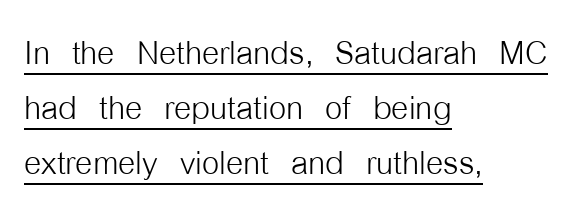
The image shows 44 px light, condensed sans-serif type, upright; set left-aligned, normal line spacing (1.25x), normal letter spacing, underlined; low stroke contrast and a medium x-height.
